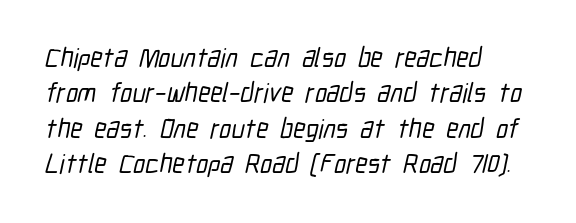
Leftover space on each line is placed entirely after the last word. Short note: letters normally spaced. The zone under the glyphs is completely vacant. What's the leading like? Ordinary, nothing unusual.
